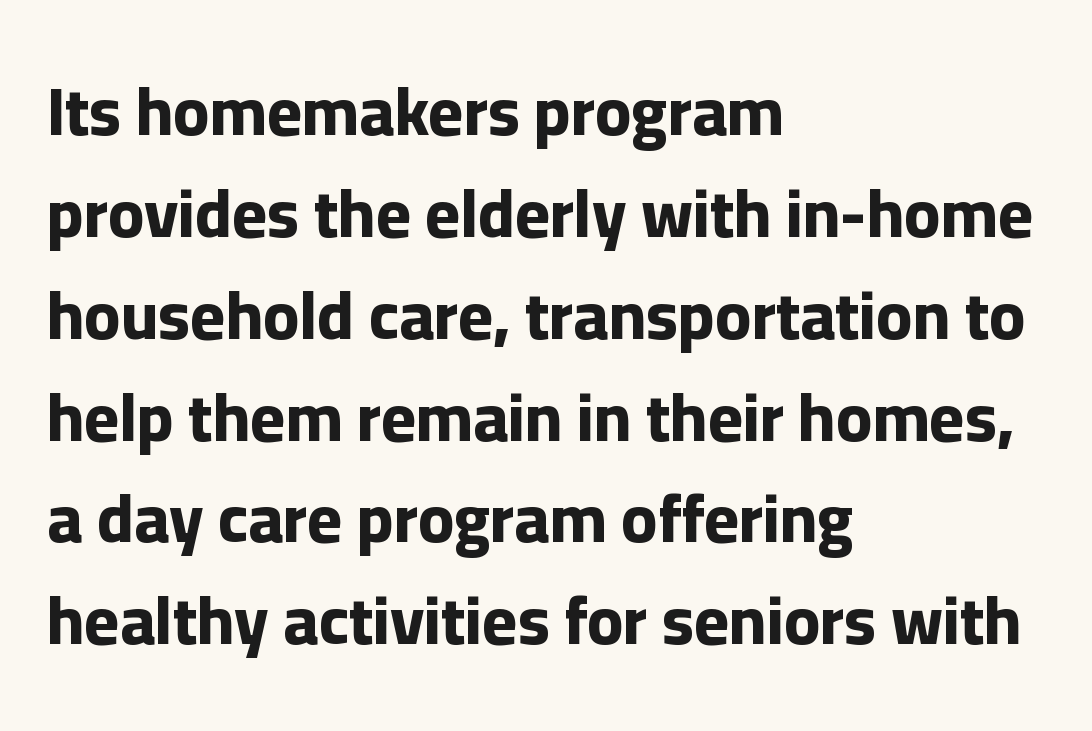
Every row of glyphs begins at an identical x-position on the left. Letters rest on an invisible, unmarked baseline. Is the type bold? Yes — the strokes are clearly thick and heavy. The passage shown is typed in a proportional face where columns would drift.
